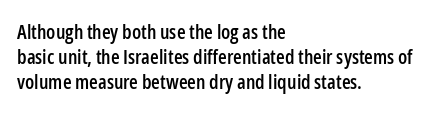
These lines keep a tight, regular rhythm from letter to letter. Successive baselines arrive at the customary interval. Unmarked baselines from the first word to the last. Casual observation: everything's shoved over to the left. This sample uses an upright cut, with every glyph sitting square on the baseline.
